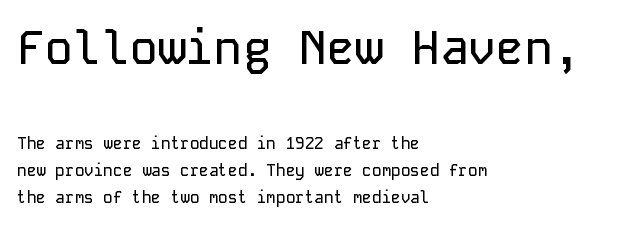
{"serif": "no", "italic": "no", "width": "normal", "stroke_contrast": "low", "x_height": "medium", "monospaced": "yes", "underline": "no", "align": "left", "line_spacing": "normal", "line_spacing_ratio": 1.67, "letter_spacing": "normal", "letter_spacing_em": 0.0, "larger_block": "first", "size_ratio": 2.94, "glyph_px": 47}
